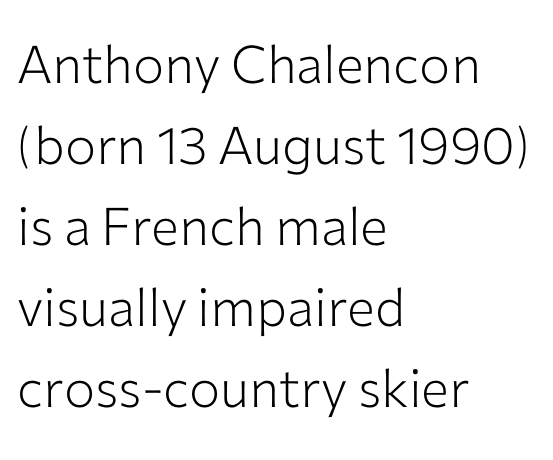
Bold? No — there's no thickening of the strokes. The passage is arranged the way most books set body copy — flush left. A typesetter would label this face a sans. Students, observe: this is what conventionally led text looks like. The letters advance in unequal steps, a hallmark of proportional type.
